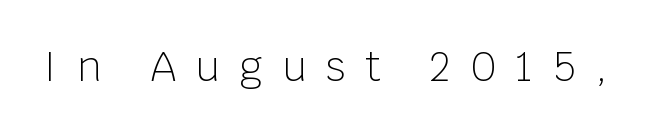
{"serif": "no", "italic": "no", "bold": "no", "weight": "light", "width": "normal", "stroke_contrast": "low", "x_height": "large", "monospaced": "no", "underline": "no", "letter_spacing": "wide", "letter_spacing_em": 0.49, "glyph_px": 40}
